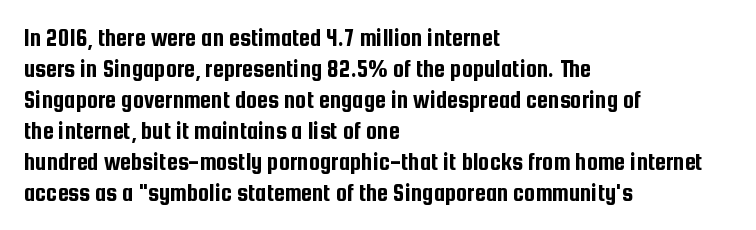
The image shows 25 px text type, upright; set left-aligned, line spacing 1.24x, normal letter spacing, not underlined.
